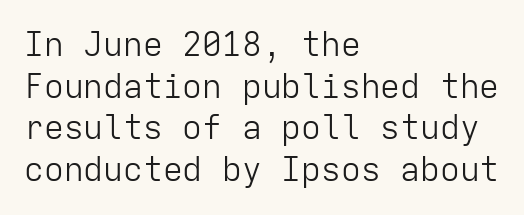
The face used here is rendered with its standard letterfit. The passage shown is typed in a monospace face where columns stay perfectly aligned. Serif or sans? Sans — the stroke terminals are bare. These lines sit exactly where default settings would place them. Vertical stems look standard width or narrower in stroke. The paragraph shown leans on its left margin.
